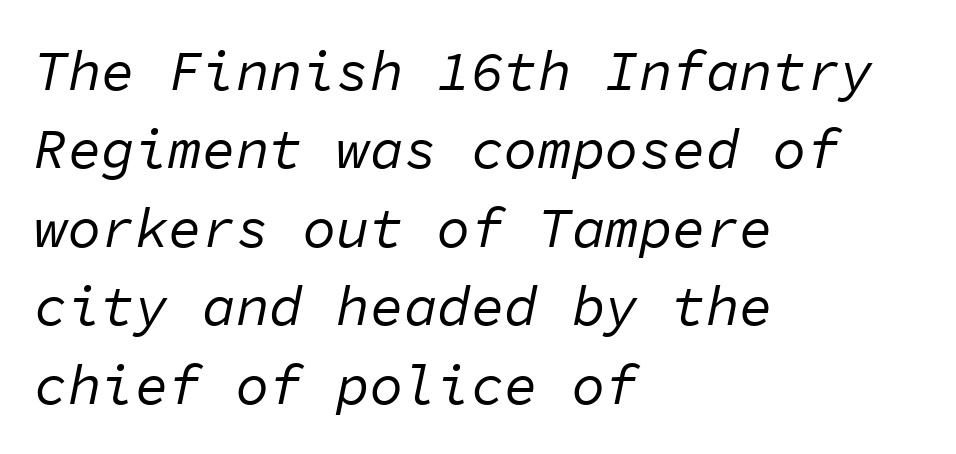
{"italic": "yes", "lean": "right", "slant_degrees": 11, "bold": "no", "weight": "regular", "width": "normal", "stroke_contrast": "low", "x_height": "medium", "monospaced": "yes", "underline": "no", "align": "left", "line_spacing": "normal", "line_spacing_ratio": 1.4, "letter_spacing": "normal", "letter_spacing_em": 0.0, "glyph_px": 56}
